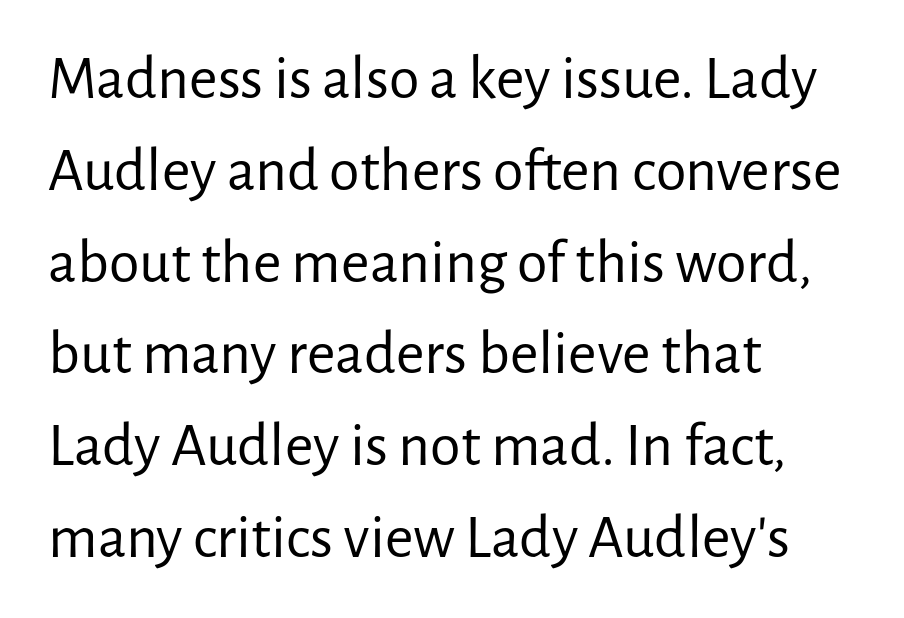
The image shows 62 px regular-weight sans-serif type, upright; set left-aligned, normal line spacing (1.48x), normal letter spacing, not underlined; low stroke contrast and a medium x-height.
